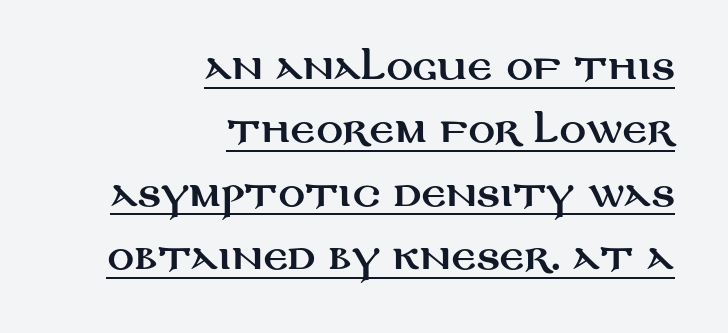
{"serif": "no", "italic": "no", "width": "wide", "stroke_contrast": "medium", "x_height": "large", "monospaced": "no", "underline": "yes", "align": "right", "line_spacing": "loose", "line_spacing_ratio": 1.92, "letter_spacing": "normal", "letter_spacing_em": 0.0, "glyph_px": 33}
